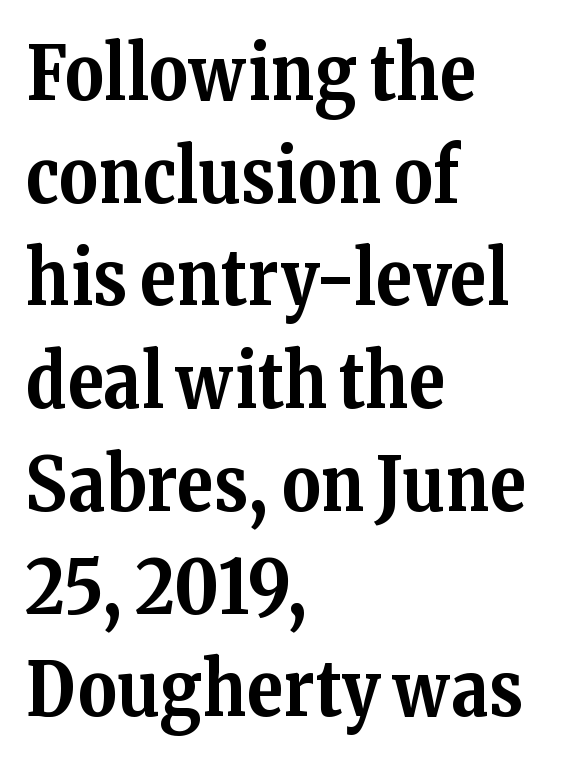
Spacing verdict: proportional, widths tailored to each character. Each letter's strokes conclude with small projecting serifs. This sample keeps an unexceptional amount of space between lines. No extra tracking has been applied to these lines. Nope, not italic — everything's standing straight.
